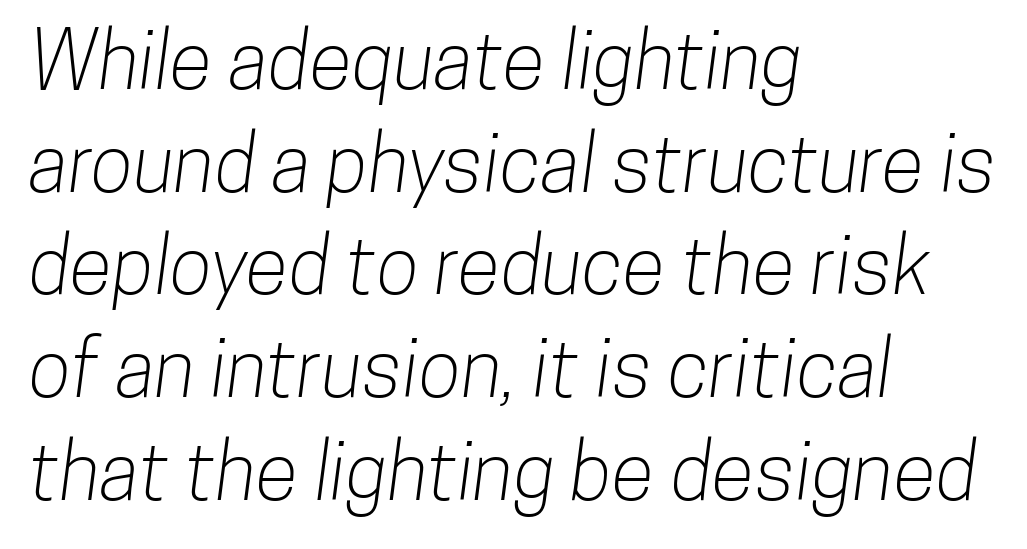
{"serif": "no", "width": "condensed", "stroke_contrast": "low", "x_height": "medium", "monospaced": "no", "underline": "no", "align": "left", "line_spacing": "normal", "line_spacing_ratio": 1.3, "letter_spacing": "normal", "letter_spacing_em": 0.0, "glyph_px": 79}
